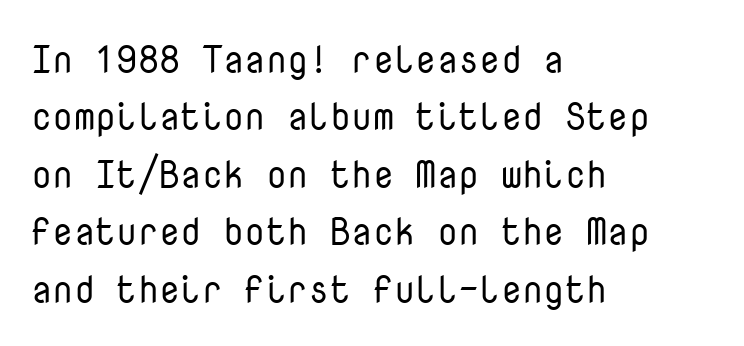
Q: Is the text bold? A: No.
Q: Is the text italic (slanted)? A: No, it is upright.
Q: Is the typeface a serif or a sans-serif typeface? A: Sans-serif.
Q: Is the text underlined? A: No.
Q: How is the paragraph aligned? A: Left-aligned.
Q: Is the spacing between letters normal or unusually wide? A: Normal.
Q: Is the spacing between lines tight, normal or loose? A: Normal.
Q: Width (condensed, normal, or wide)? A: Normal.
Q: Stroke contrast? A: Low.
Q: x-height? A: Medium.
Q: Monospaced? A: Yes.
